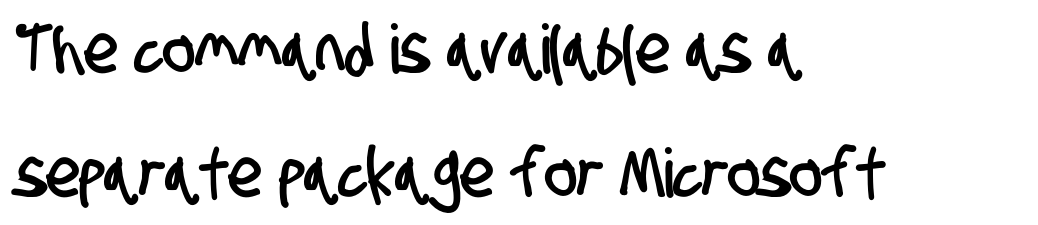
Each letter keeps its own natural width here, so spacing adapts to shape. A bare baseline throughout the passage. A student would call this left alignment; a typographer would say flush left, rag right. Type style note: lacks serifs. Letter spacing: default.
